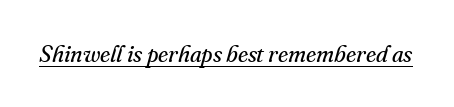
{"italic": "yes", "lean": "right", "slant_degrees": 16, "bold": "no", "underline": "yes", "letter_spacing": "normal", "letter_spacing_em": 0.0, "glyph_px": 23}
